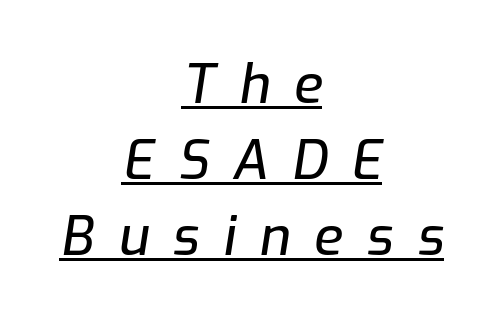
Q: Is the text italic (slanted)? A: Yes, it leans right by about 9 degrees.
Q: Is the text underlined? A: Yes.
Q: How is the paragraph aligned? A: Centered.
Q: Is the spacing between letters normal or unusually wide? A: Unusually wide.
Q: Is the spacing between lines tight, normal or loose? A: Normal.
Q: Width (condensed, normal, or wide)? A: Normal.
Q: Stroke contrast? A: Low.
Q: x-height? A: Medium.
Q: Monospaced? A: No.
